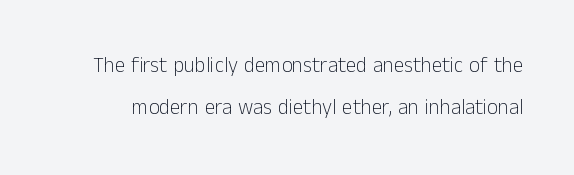
The glyphs are unaccompanied by any horizontal stroke below them. Posture: vertical. Is the stroke heavy? The answer is a plain regular-or-lighter. Caption: standard tracking, unaltered.
